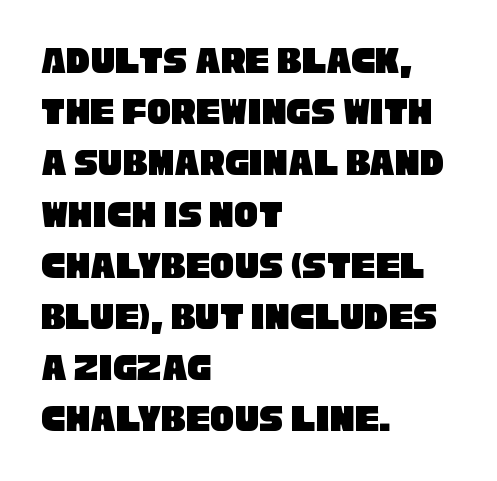
Q: Is the typeface a serif or a sans-serif typeface? A: Sans-serif.
Q: Is the text underlined? A: No.
Q: How is the paragraph aligned? A: Left-aligned.
Q: Is the spacing between letters normal or unusually wide? A: Normal.
Q: Is the spacing between lines tight, normal or loose? A: Normal.
Q: Width (condensed, normal, or wide)? A: Condensed.
Q: Stroke contrast? A: Low.
Q: x-height? A: Large.
Q: Monospaced? A: No.
